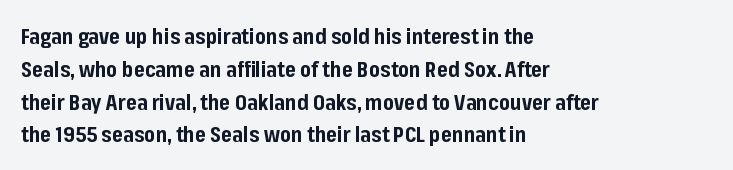
Weight check: bold — yes, fully. This rendering features lettering with no underline. This is the regular roman posture of the typeface. Is there much room between lines? A standard amount, neither cramped nor airy. No extra tracking has been applied to these lines. The rag falls on the right side of this text block.
